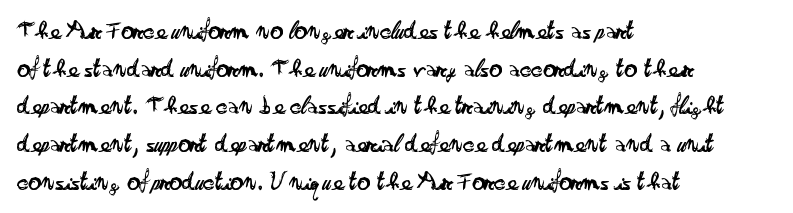
The image shows 26 px text type, upright; set left-aligned, normal line spacing (1.45x), normal letter spacing, not underlined.
